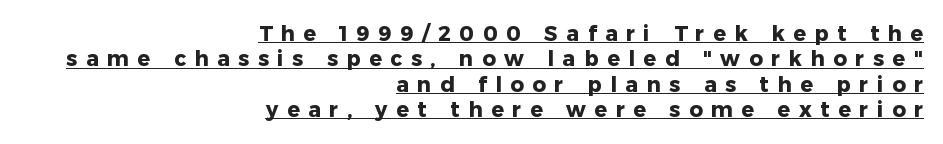
{"italic": "no", "bold": "yes", "underline": "yes", "align": "right", "line_spacing_ratio": 1.21, "letter_spacing": "wide", "letter_spacing_em": 0.41, "glyph_px": 21}
